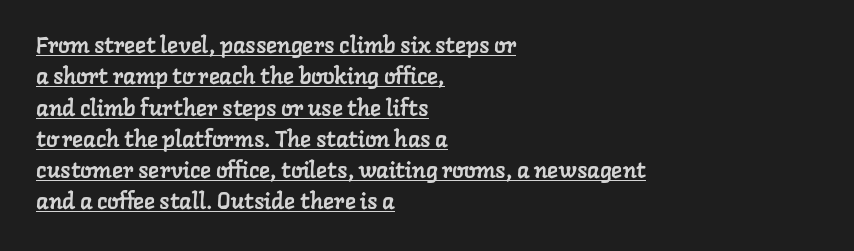
Q: Is the text underlined? A: Yes.
Q: How is the paragraph aligned? A: Left-aligned.
Q: Is the spacing between letters normal or unusually wide? A: Normal.
Q: Is the spacing between lines tight, normal or loose? A: Normal.
